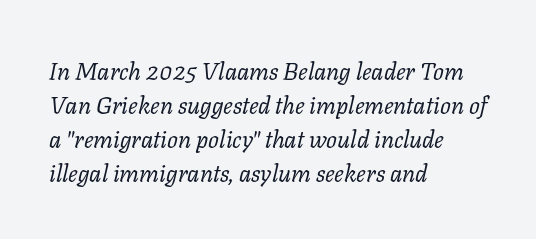
Q: Is the text bold? A: No.
Q: Is the text italic (slanted)? A: Yes, it leans right by about 11 degrees.
Q: Is the text underlined? A: No.
Q: How is the paragraph aligned? A: Left-aligned.
Q: Is the spacing between letters normal or unusually wide? A: Normal.
Q: Is the spacing between lines tight, normal or loose? A: Normal.
